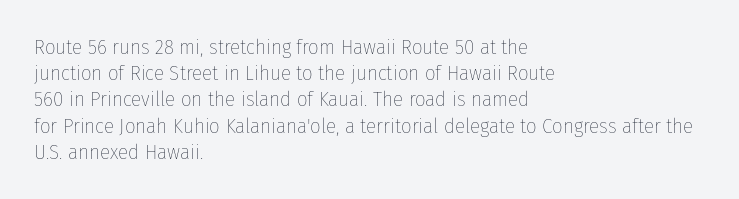
Q: Is the text bold? A: No.
Q: Is the text italic (slanted)? A: No, it is upright.
Q: Is the text underlined? A: No.
Q: How is the paragraph aligned? A: Left-aligned.
Q: Is the spacing between letters normal or unusually wide? A: Normal.
Q: Is the spacing between lines tight, normal or loose? A: Normal.
